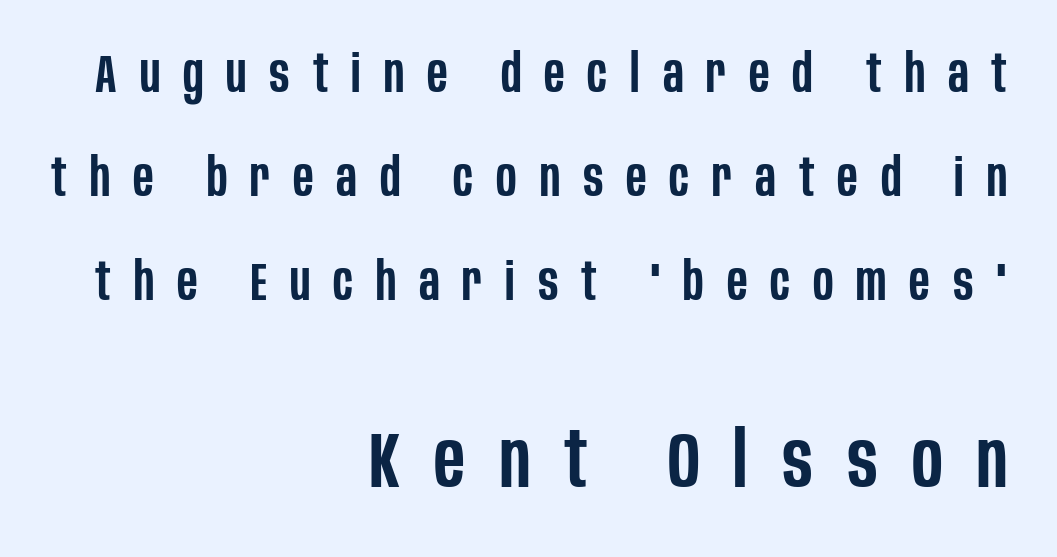
The image shows 78 px semibold, condensed sans-serif type, upright; set right-aligned, loose line spacing (2.0x), unusually wide letter spacing (+0.44 em), not underlined; the second (bottom) block is 1.5x larger; low stroke contrast and a large x-height.
